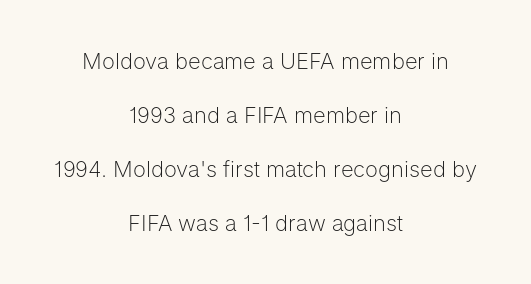
The image shows 22 px text type, upright; set centered, loose line spacing (2.45x), normal letter spacing, not underlined.
